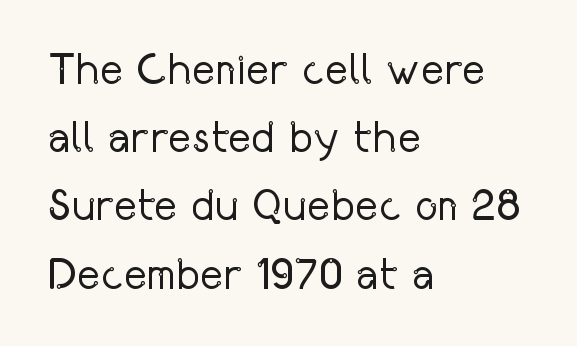
What's the leading like? Ordinary, nothing unusual. Note the varied advance widths — an 'i' is clearly narrower than an 'm'. The letterforms sit shoulder to shoulder at normal distance. These lines are composed in type without serifs. Heaviness? Minimal to ordinary, like unemphasized prose. Descender tails drop into unmarked territory.
